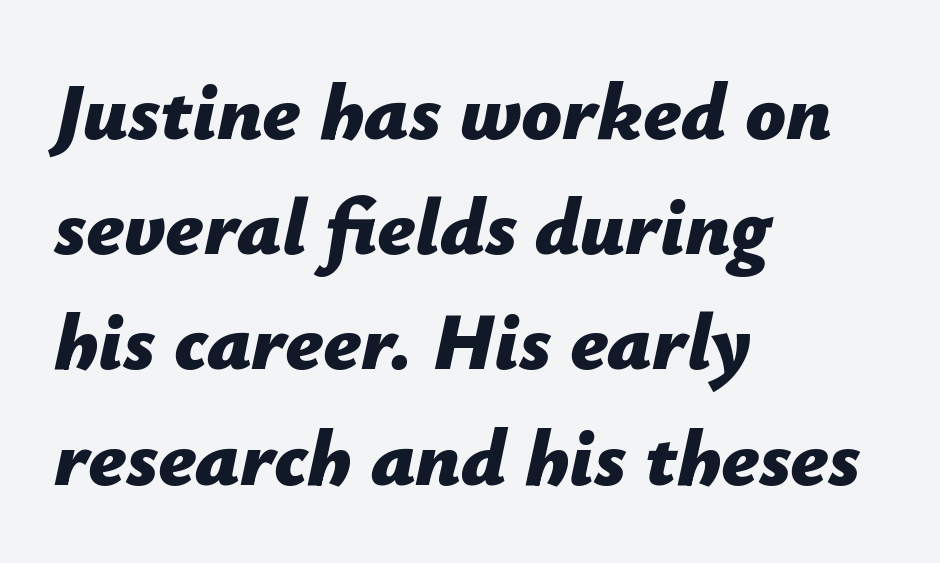
{"italic": "yes", "lean": "right", "slant_degrees": 12, "bold": "yes", "weight": "bold", "width": "normal", "stroke_contrast": "low", "x_height": "medium", "monospaced": "no", "underline": "no", "align": "left", "line_spacing": "normal", "line_spacing_ratio": 1.44, "letter_spacing": "normal", "letter_spacing_em": 0.0, "glyph_px": 80}
